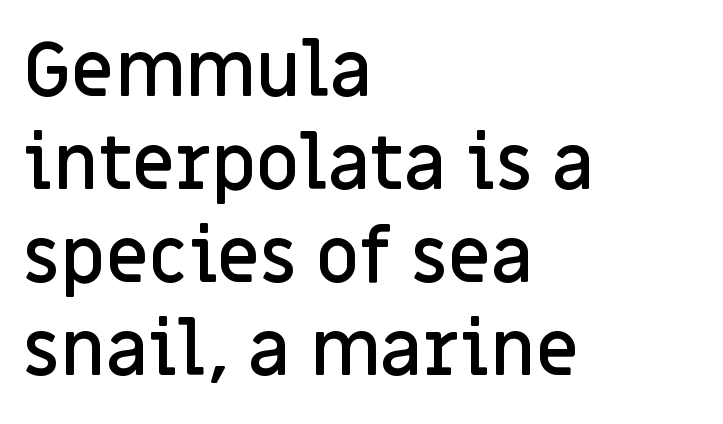
The image shows 75 px semibold sans-serif type, upright; set left-aligned, line spacing 1.24x, normal letter spacing, not underlined; low stroke contrast and a large x-height.
